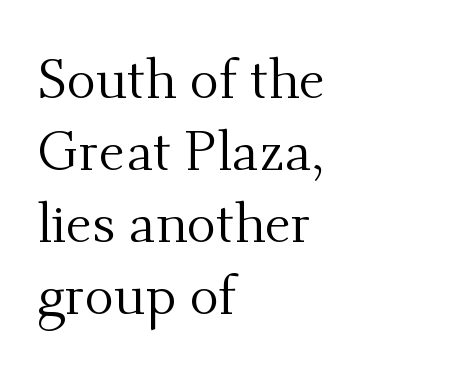
{"serif": "yes", "italic": "no", "bold": "no", "weight": "regular", "width": "normal", "stroke_contrast": "medium", "x_height": "small", "monospaced": "no", "underline": "no", "align": "left", "line_spacing": "normal", "line_spacing_ratio": 1.31, "letter_spacing": "normal", "letter_spacing_em": 0.0, "glyph_px": 55}
